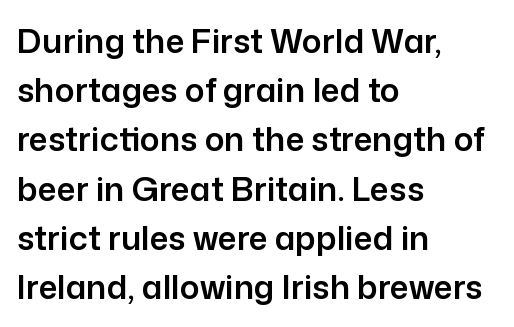
The image shows 33 px sans-serif type, upright; set left-aligned, normal line spacing (1.49x), normal letter spacing, not underlined; low stroke contrast and a medium x-height.
